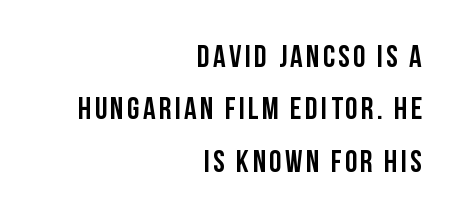
Q: Is the text italic (slanted)? A: No, it is upright.
Q: Is the typeface a serif or a sans-serif typeface? A: Sans-serif.
Q: Is the text underlined? A: No.
Q: How is the paragraph aligned? A: Right-aligned.
Q: Is the spacing between lines tight, normal or loose? A: Normal.
Q: Width (condensed, normal, or wide)? A: Condensed.
Q: Stroke contrast? A: Low.
Q: x-height? A: Large.
Q: Monospaced? A: No.
